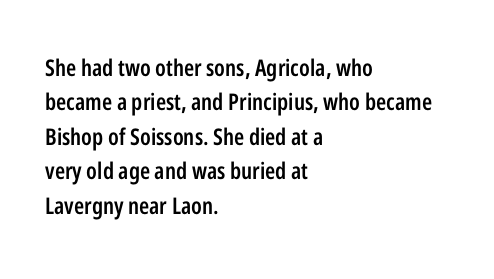
Q: Is the text bold? A: Semi-bold.
Q: Is the text italic (slanted)? A: No, it is upright.
Q: Is the text underlined? A: No.
Q: How is the paragraph aligned? A: Left-aligned.
Q: Is the spacing between letters normal or unusually wide? A: Normal.
Q: Is the spacing between lines tight, normal or loose? A: Normal.
